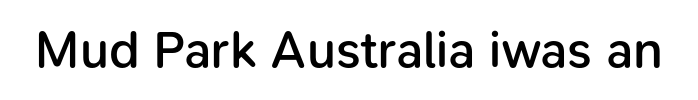
The image shows 52 px semibold sans-serif type, upright; set normal letter spacing, not underlined; low stroke contrast and a medium x-height.
